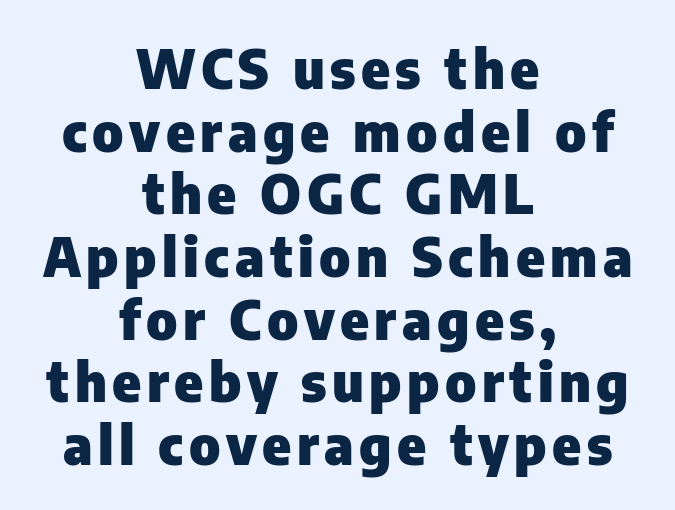
Q: Is the text bold? A: Yes.
Q: Is the text italic (slanted)? A: No, it is upright.
Q: Is the typeface a serif or a sans-serif typeface? A: Sans-serif.
Q: Is the text underlined? A: No.
Q: How is the paragraph aligned? A: Centered.
Q: Width (condensed, normal, or wide)? A: Normal.
Q: Stroke contrast? A: Low.
Q: x-height? A: Medium.
Q: Monospaced? A: No.
